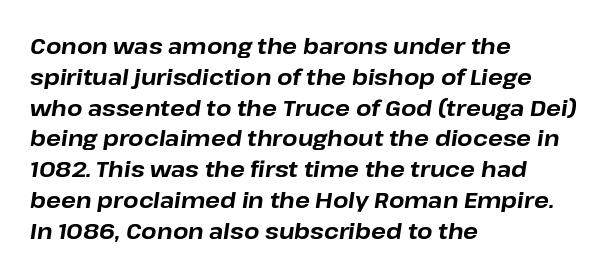
Summary of vertical rhythm: regular, with standard interline spacing. Thick stems and heavy bowls — unmistakably bold. Slant detected: the letters are inclined. There is no visible air inserted between adjacent glyphs. The glyphs are unaccompanied by any horizontal stroke below them.
